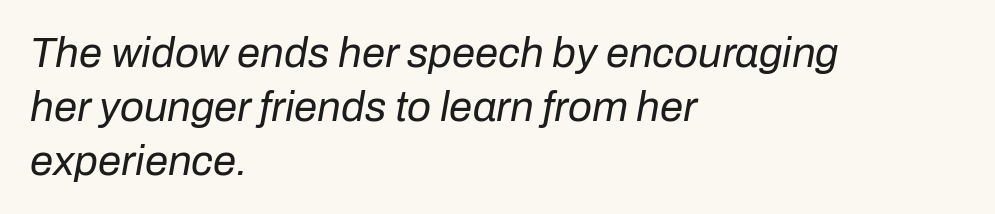
Glyph-to-glyph distance matches everyday printed text. Is the block centered? No — it sits flush against the left margin. Character widths vary here, with narrow letters taking less room than wide ones. The lettering tilts uniformly, giving the passage an italic look. The passage shown is not bold in any degree.
